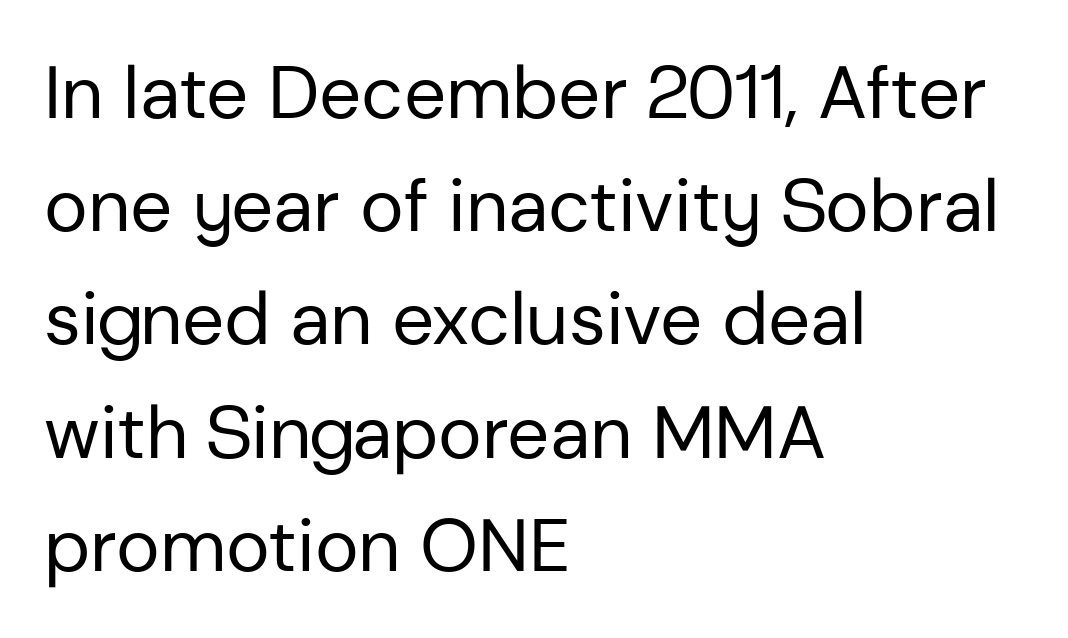
The image shows 74 px regular-weight sans-serif type, upright; set left-aligned, normal line spacing (1.53x), normal letter spacing, not underlined; low stroke contrast and a medium x-height.
